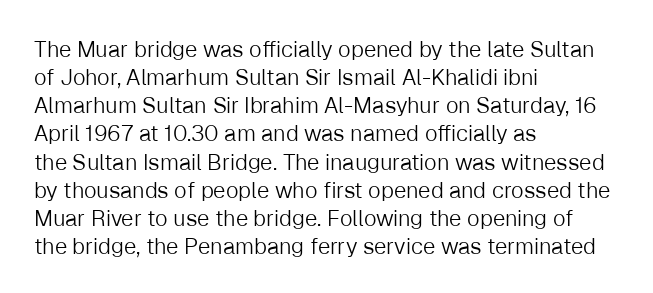
Normally led — the rows are evenly, conventionally spaced. Underlining? Definitely not there. The axis of the letterforms is exactly vertical. The passage is arranged the way most books set body copy — flush left. Default kerning and tracking; the words read as compact shapes.
